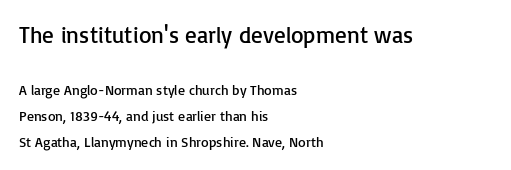
Q: Is the text bold? A: No.
Q: Is the text italic (slanted)? A: No, it is upright.
Q: Is the text underlined? A: No.
Q: How is the paragraph aligned? A: Left-aligned.
Q: Is the spacing between letters normal or unusually wide? A: Normal.
Q: Which block of text is set in a larger size, the first (top) or the second (bottom)? A: The first (top) one.
